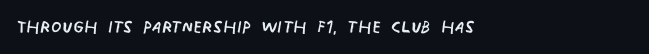
{"bold": "no", "underline": "no", "align": "left", "letter_spacing": "normal", "letter_spacing_em": 0.0, "glyph_px": 24}
